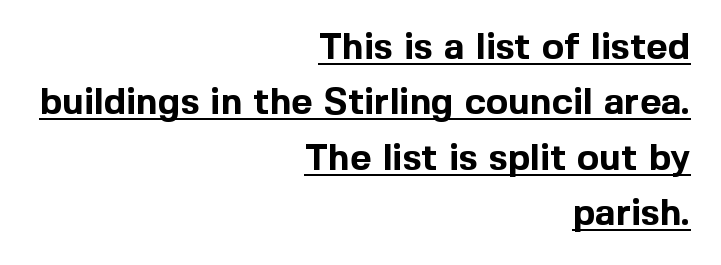
The image shows 37 px bold sans-serif type, upright; set right-aligned, normal line spacing (1.5x), normal letter spacing, underlined; a medium x-height.
